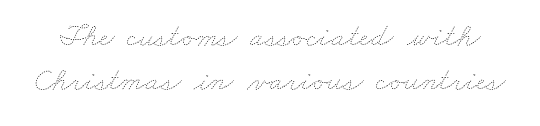
Q: Is the text bold? A: No.
Q: Is the text underlined? A: No.
Q: Is the spacing between letters normal or unusually wide? A: Normal.
Q: Is the spacing between lines tight, normal or loose? A: Normal.
Q: Width (condensed, normal, or wide)? A: Wide.
Q: Stroke contrast? A: Low.
Q: x-height? A: Small.
Q: Monospaced? A: No.
